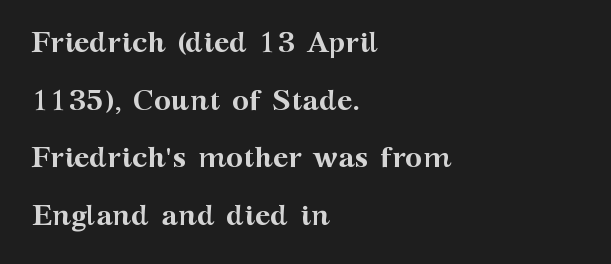
Q: Is the text bold? A: Yes.
Q: Is the text italic (slanted)? A: No, it is upright.
Q: Is the typeface a serif or a sans-serif typeface? A: Serif.
Q: Is the text underlined? A: No.
Q: How is the paragraph aligned? A: Left-aligned.
Q: Is the spacing between letters normal or unusually wide? A: Normal.
Q: Is the spacing between lines tight, normal or loose? A: Loose.
Q: Width (condensed, normal, or wide)? A: Wide.
Q: Stroke contrast? A: Medium.
Q: x-height? A: Medium.
Q: Monospaced? A: No.
